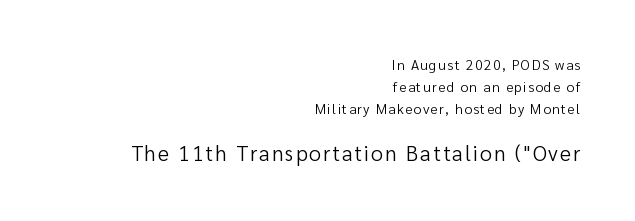
The image shows 21 px text type, upright; set right-aligned, normal line spacing (1.57x), not underlined; the second (bottom) block is 1.5x larger.
